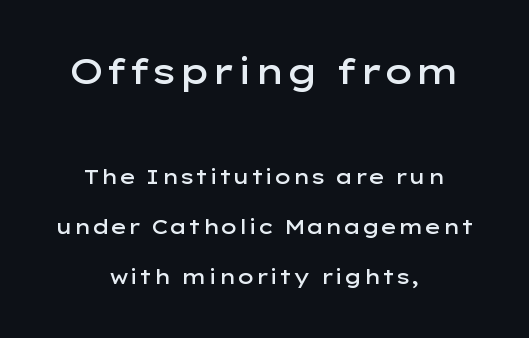
Q: Is the text bold? A: Semi-bold.
Q: Is the text italic (slanted)? A: No, it is upright.
Q: Is the typeface a serif or a sans-serif typeface? A: Sans-serif.
Q: Is the text underlined? A: No.
Q: How is the paragraph aligned? A: Centered.
Q: Is the spacing between letters normal or unusually wide? A: Normal.
Q: Is the spacing between lines tight, normal or loose? A: Loose.
Q: Which block of text is set in a larger size, the first (top) or the second (bottom)? A: The first (top) one.
Q: Width (condensed, normal, or wide)? A: Wide.
Q: Stroke contrast? A: Low.
Q: x-height? A: Medium.
Q: Monospaced? A: No.
